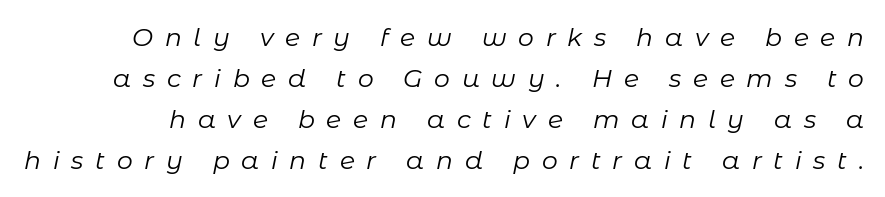
Q: Is the text bold? A: No.
Q: Is the text italic (slanted)? A: Yes, it leans right by about 11 degrees.
Q: Is the text underlined? A: No.
Q: Is the spacing between letters normal or unusually wide? A: Unusually wide.
Q: Is the spacing between lines tight, normal or loose? A: Normal.
